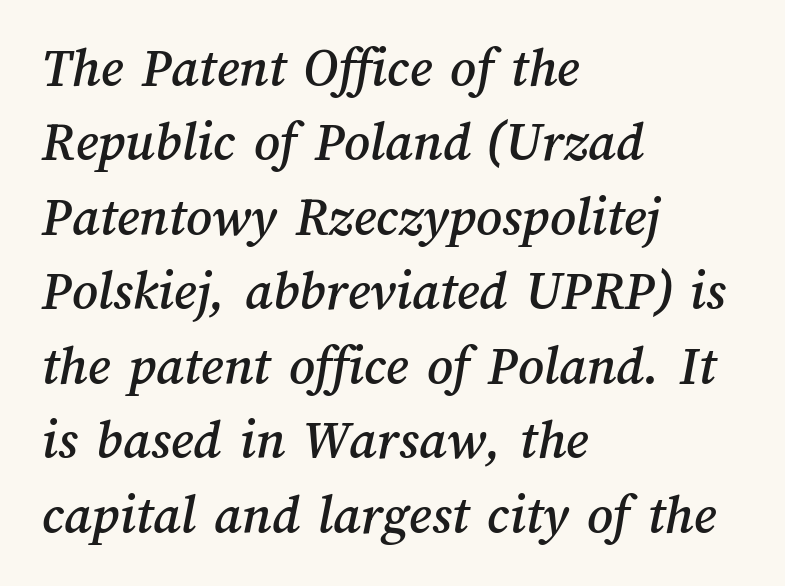
{"width": "normal", "stroke_contrast": "medium", "x_height": "medium", "monospaced": "no", "underline": "no", "align": "left", "line_spacing": "normal", "line_spacing_ratio": 1.33, "letter_spacing": "normal", "letter_spacing_em": 0.0, "glyph_px": 56}
